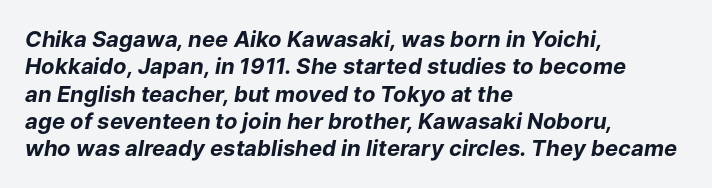
Heavy, bold letterforms. A bare baseline throughout the passage. The glyphs look as if they've been sheared to an angle. Compared with typical body copy, the letter spacing here is the same. One-word summary of the alignment: left.
